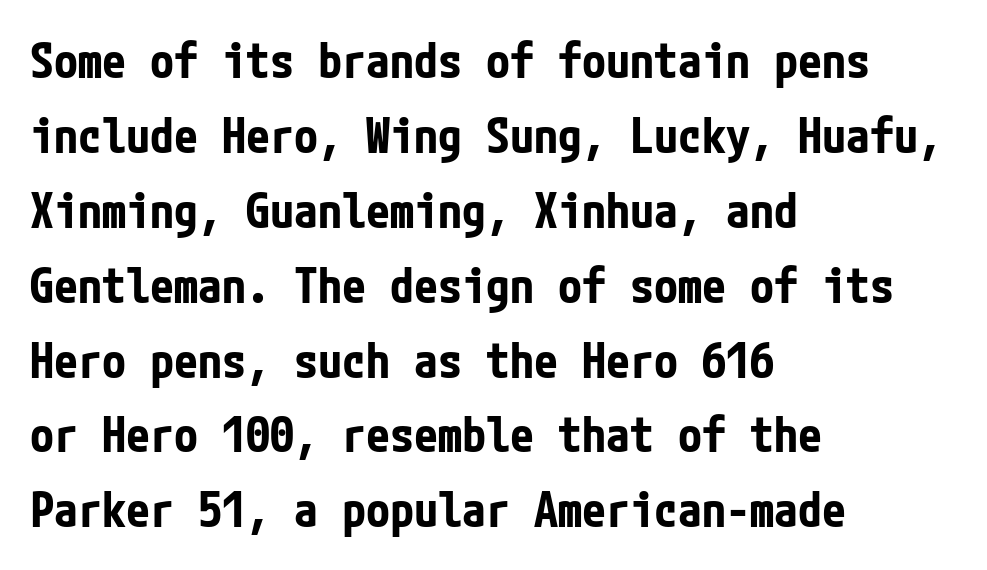
The passage shown is not underscored anywhere. The letters are bold, with thick, heavy strokes. Serifs: no, the terminals of the letterforms are clean. What's the leading like? Ordinary, nothing unusual.
